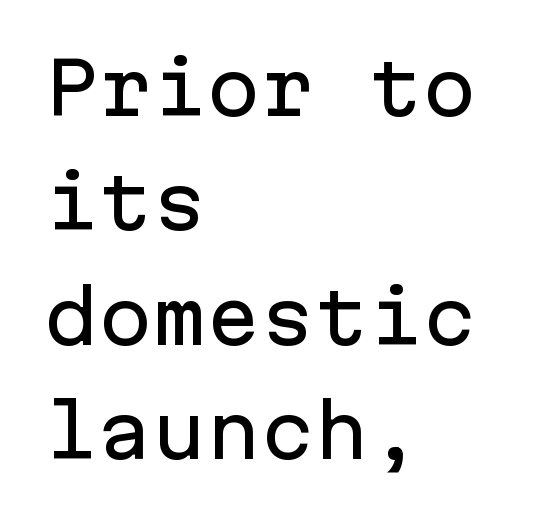
The image shows 72 px sans-serif type, upright, monospaced; set left-aligned, normal line spacing (1.59x), normal letter spacing, not underlined; low stroke contrast and a medium x-height.
